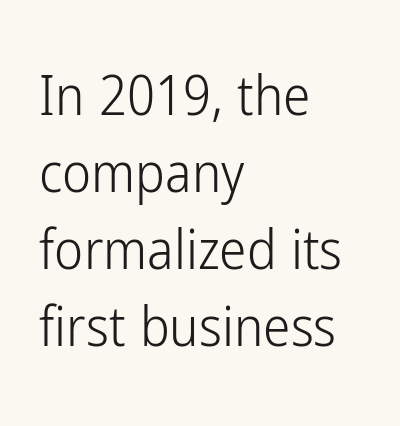
Q: Is the text bold? A: No.
Q: Is the text italic (slanted)? A: No, it is upright.
Q: Is the typeface a serif or a sans-serif typeface? A: Sans-serif.
Q: Is the text underlined? A: No.
Q: How is the paragraph aligned? A: Left-aligned.
Q: Is the spacing between letters normal or unusually wide? A: Normal.
Q: Is the spacing between lines tight, normal or loose? A: Normal.
Q: Width (condensed, normal, or wide)? A: Condensed.
Q: Stroke contrast? A: Low.
Q: x-height? A: Medium.
Q: Monospaced? A: No.
